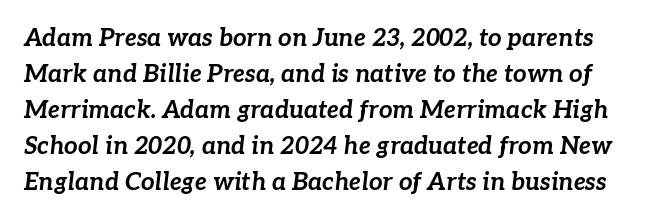
The image shows 24 px bold type, italic (leaning right); set normal line spacing (1.5x), normal letter spacing, not underlined.
